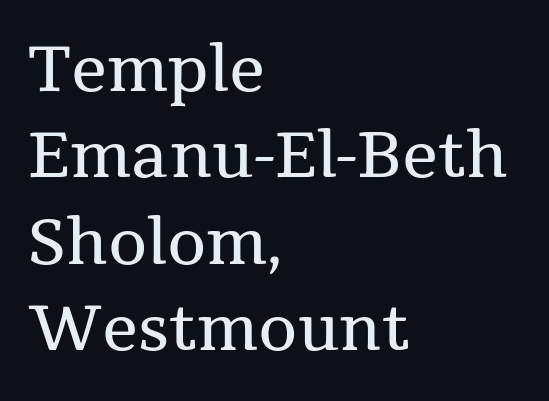
{"serif": "yes", "italic": "no", "bold": "no", "weight": "regular", "width": "normal", "stroke_contrast": "medium", "x_height": "medium", "monospaced": "no", "underline": "no", "align": "left", "line_spacing": "normal", "line_spacing_ratio": 1.37, "letter_spacing": "normal", "letter_spacing_em": 0.0, "glyph_px": 63}
